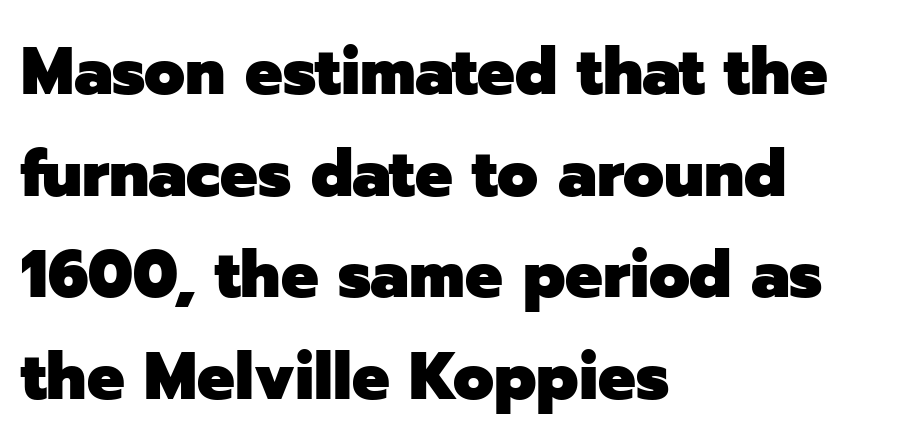
Q: Is the text bold? A: Yes.
Q: Is the text italic (slanted)? A: No, it is upright.
Q: Is the typeface a serif or a sans-serif typeface? A: Sans-serif.
Q: Is the text underlined? A: No.
Q: How is the paragraph aligned? A: Left-aligned.
Q: Is the spacing between letters normal or unusually wide? A: Normal.
Q: Is the spacing between lines tight, normal or loose? A: Normal.
Q: Width (condensed, normal, or wide)? A: Normal.
Q: Stroke contrast? A: Low.
Q: x-height? A: Medium.
Q: Monospaced? A: No.
